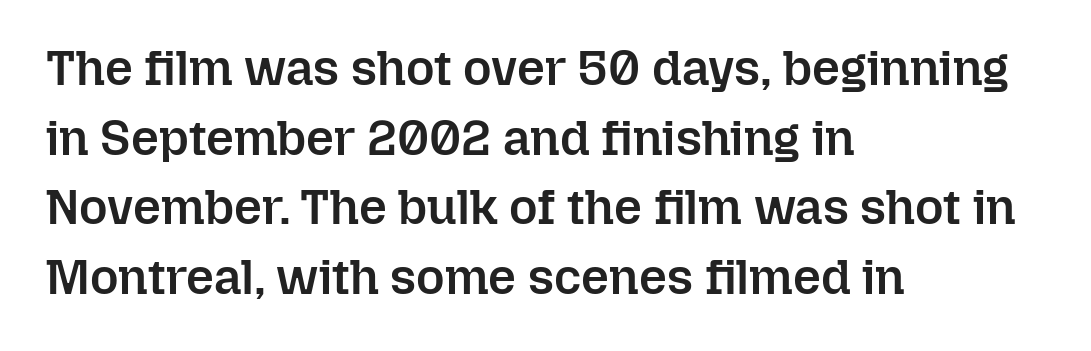
Q: Is the text bold? A: Semi-bold.
Q: Is the text italic (slanted)? A: No, it is upright.
Q: Is the text underlined? A: No.
Q: How is the paragraph aligned? A: Left-aligned.
Q: Is the spacing between letters normal or unusually wide? A: Normal.
Q: Is the spacing between lines tight, normal or loose? A: Normal.
Q: Width (condensed, normal, or wide)? A: Normal.
Q: Stroke contrast? A: Low.
Q: x-height? A: Medium.
Q: Monospaced? A: No.
